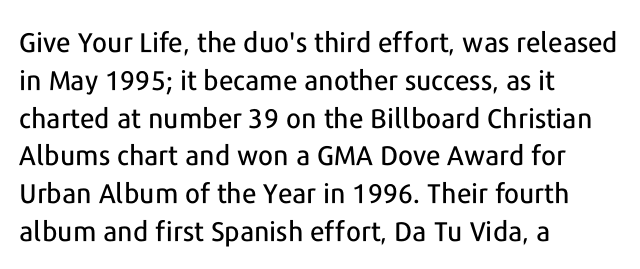
Q: Is the text italic (slanted)? A: No, it is upright.
Q: Is the text underlined? A: No.
Q: How is the paragraph aligned? A: Left-aligned.
Q: Is the spacing between letters normal or unusually wide? A: Normal.
Q: Is the spacing between lines tight, normal or loose? A: Normal.
